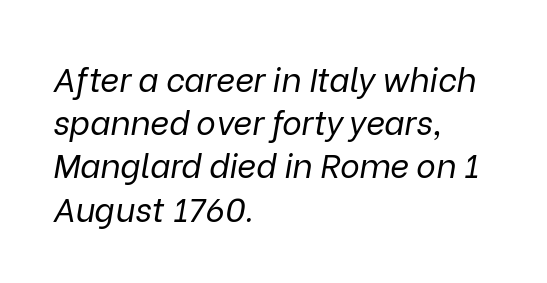
Q: Is the text bold? A: No.
Q: Is the text italic (slanted)? A: Yes, it leans right by about 9 degrees.
Q: Is the text underlined? A: No.
Q: How is the paragraph aligned? A: Left-aligned.
Q: Is the spacing between letters normal or unusually wide? A: Normal.
Q: Is the spacing between lines tight, normal or loose? A: Normal.
Q: Width (condensed, normal, or wide)? A: Normal.
Q: Stroke contrast? A: Low.
Q: x-height? A: Medium.
Q: Monospaced? A: No.
